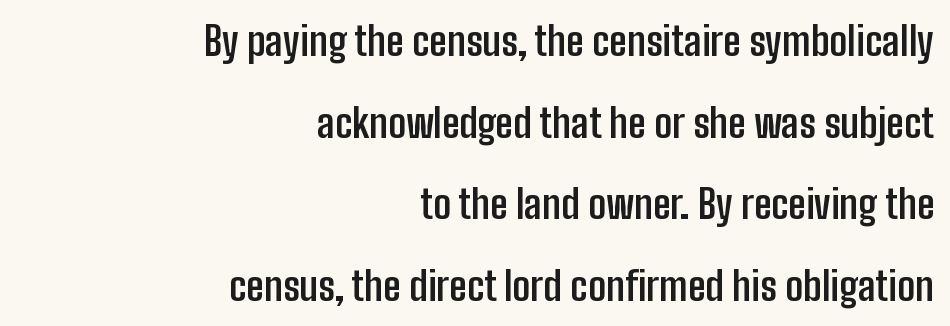
Nope, not italic — everything's standing straight. There is no visible air inserted between adjacent glyphs. Typographically, this falls in the sans-serif category. A clean baseline with only descenders dipping below it. A flush-right, rag-left setting is used for this passage. Is there much room between lines? Yes — plenty of vertical air separates them.
